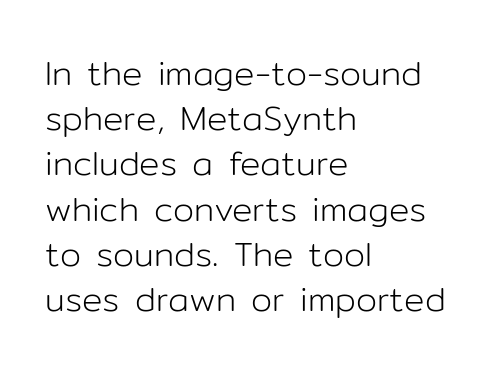
{"serif": "no", "italic": "no", "bold": "no", "weight": "light", "width": "normal", "stroke_contrast": "low", "x_height": "medium", "monospaced": "no", "underline": "no", "align": "left", "line_spacing": "normal", "line_spacing_ratio": 1.33, "letter_spacing": "normal", "letter_spacing_em": 0.0, "glyph_px": 34}
